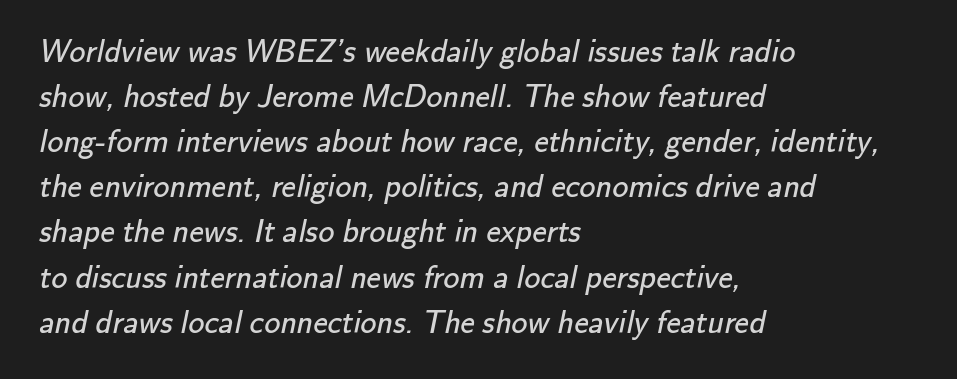
Is there much room between lines? A standard amount, neither cramped nor airy. All the whitespace from short lines collects on the right. Glyph-to-glyph distance matches everyday printed text. Rule under the text: the space is simply empty.
